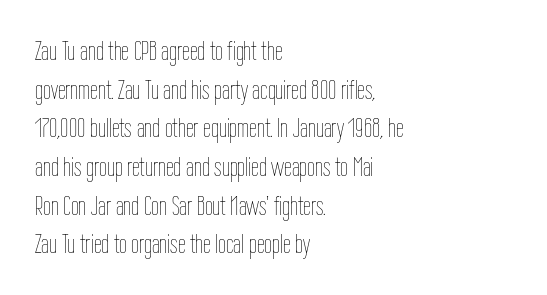
Q: Is the text bold? A: No.
Q: Is the text italic (slanted)? A: No, it is upright.
Q: Is the text underlined? A: No.
Q: How is the paragraph aligned? A: Left-aligned.
Q: Is the spacing between letters normal or unusually wide? A: Normal.
Q: Is the spacing between lines tight, normal or loose? A: Normal.
Q: Width (condensed, normal, or wide)? A: Condensed.
Q: Stroke contrast? A: Low.
Q: x-height? A: Medium.
Q: Monospaced? A: No.
